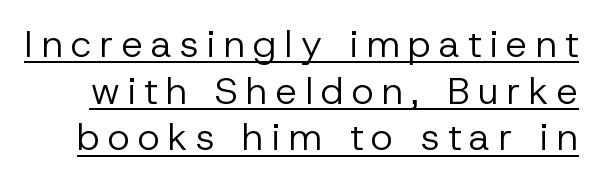
The image shows 38 px regular-weight sans-serif type, upright; set line spacing 1.23x, unusually wide letter spacing (+0.21 em), underlined; low stroke contrast and a medium x-height.
